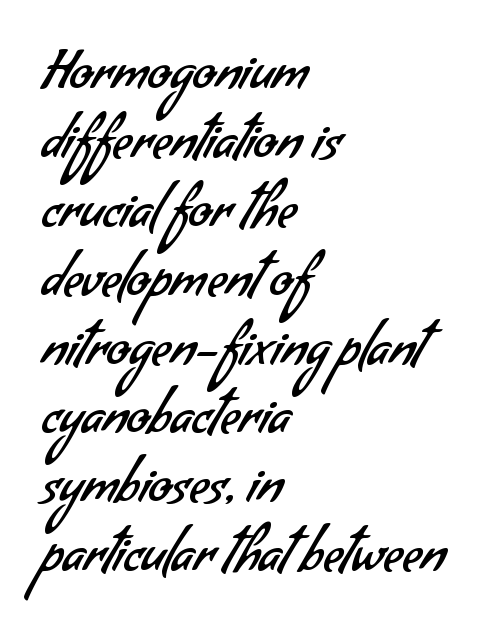
The image shows 53 px regular-weight sans-serif type; set left-aligned, normal line spacing (1.3x), normal letter spacing, not underlined; low stroke contrast and a small x-height.
